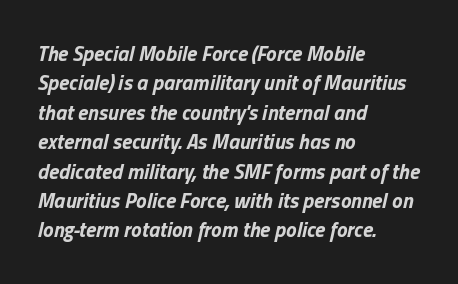
{"italic": "yes", "lean": "right", "slant_degrees": 13, "bold": "yes", "underline": "no", "align": "left", "line_spacing": "normal", "line_spacing_ratio": 1.4, "letter_spacing": "normal", "letter_spacing_em": 0.0, "glyph_px": 21}
